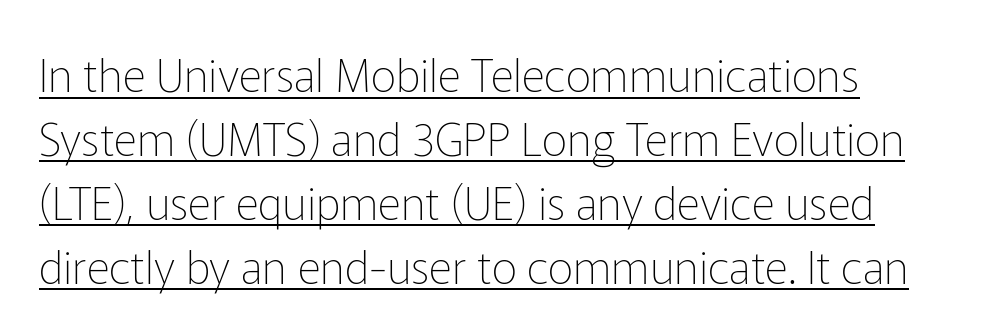
Q: Is the text bold? A: No.
Q: Is the text italic (slanted)? A: No, it is upright.
Q: Is the typeface a serif or a sans-serif typeface? A: Sans-serif.
Q: Is the text underlined? A: Yes.
Q: How is the paragraph aligned? A: Left-aligned.
Q: Is the spacing between letters normal or unusually wide? A: Normal.
Q: Is the spacing between lines tight, normal or loose? A: Normal.
Q: Width (condensed, normal, or wide)? A: Normal.
Q: Stroke contrast? A: Low.
Q: x-height? A: Medium.
Q: Monospaced? A: No.
